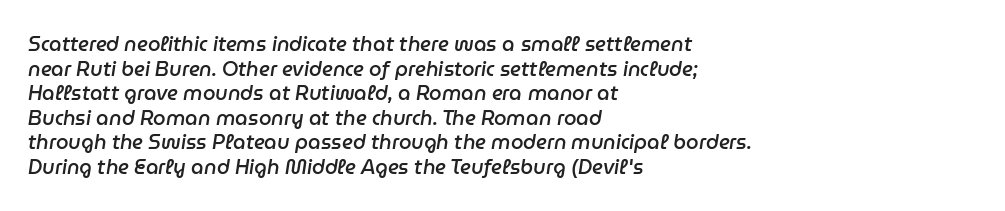
The image shows 20 px text type, italic (leaning right); set left-aligned, line spacing 1.23x, normal letter spacing, not underlined.
